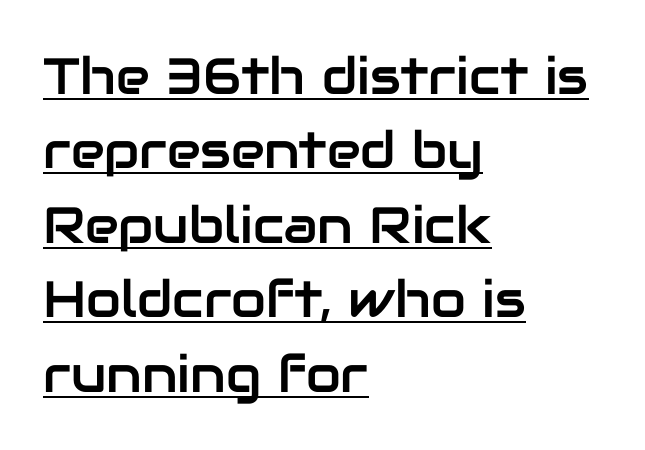
{"serif": "no", "italic": "no", "width": "normal", "stroke_contrast": "low", "x_height": "medium", "monospaced": "no", "underline": "yes", "align": "left", "line_spacing": "normal", "line_spacing_ratio": 1.46, "letter_spacing": "normal", "letter_spacing_em": 0.0, "glyph_px": 51}
